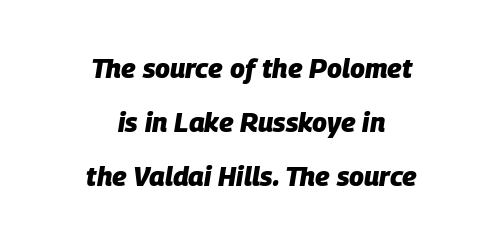
In terms of weight, the rendering is a true, heavy bold. This sample is center-justified, so both line endings float freely. The space directly below the letters is spotless. Successive baselines arrive slowly, with a big drop between each. The rendering keeps characters at their native spacing. An italicized treatment has been applied to the whole sample.
